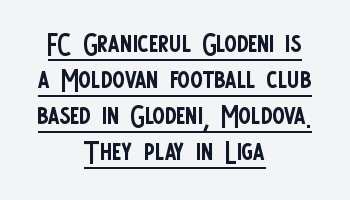
The image shows 38 px regular-weight, condensed sans-serif type, upright; set centered, tight line spacing (0.95x), normal letter spacing, underlined; low stroke contrast and a large x-height.
